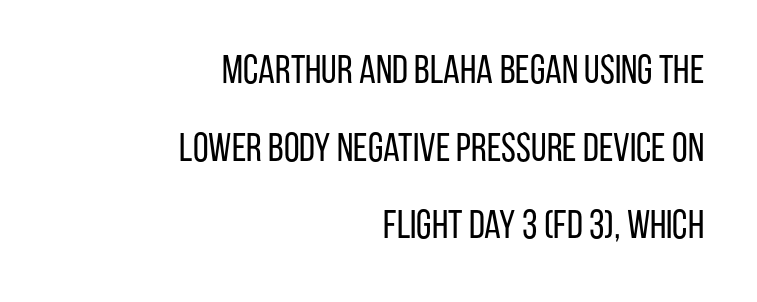
The image shows 40 px regular-weight, condensed sans-serif type, upright; set right-aligned, loose line spacing (1.94x), normal letter spacing, not underlined; low stroke contrast and a large x-height.
